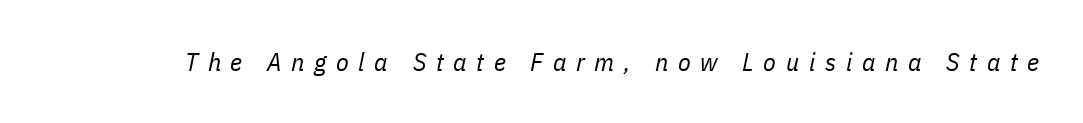
{"italic": "yes", "lean": "right", "slant_degrees": 11, "bold": "no", "underline": "no", "letter_spacing": "wide", "letter_spacing_em": 0.37, "glyph_px": 26}
